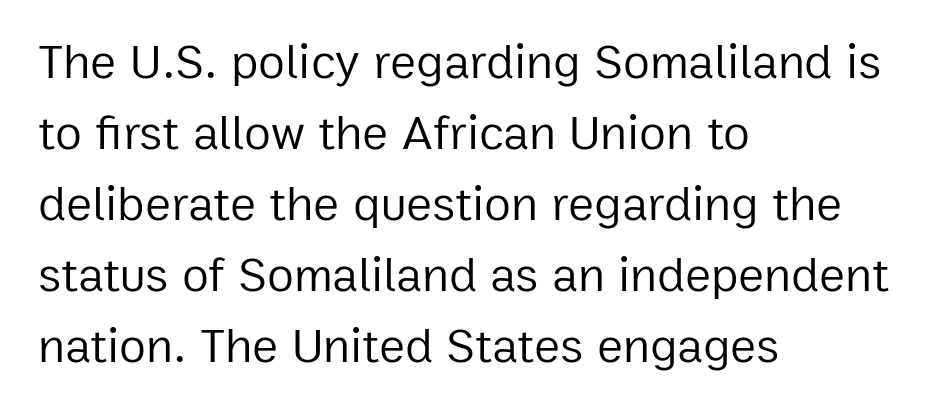
{"serif": "no", "italic": "no", "bold": "no", "weight": "regular", "width": "normal", "stroke_contrast": "low", "x_height": "medium", "monospaced": "no", "underline": "no", "align": "left", "line_spacing": "normal", "line_spacing_ratio": 1.45, "letter_spacing": "normal", "letter_spacing_em": 0.0, "glyph_px": 49}
